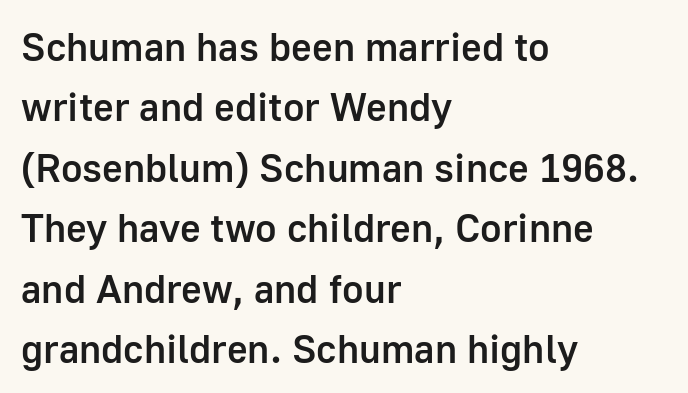
This is the regular roman posture of the typeface. Vertically, the passage feels balanced, rows spaced as you'd expect. Standard letterfit; no display-style spreading of the glyphs. A sans-serif font was chosen for this passage.
